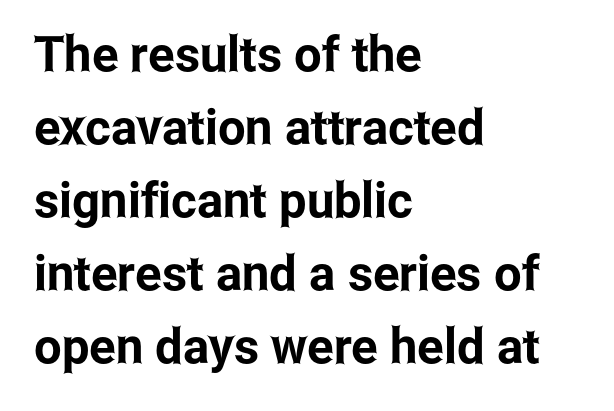
Words float on clear page, feet unadorned. Each new line begins a customary step beneath the previous one. Notice how the passage keeps a crisp vertical edge on the left only. Tall strokes in this sample are plumb rather than angled.
